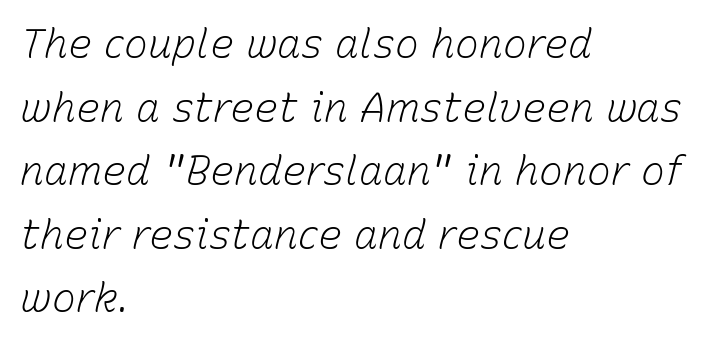
{"italic": "yes", "lean": "right", "slant_degrees": 15, "bold": "no", "weight": "light", "width": "normal", "stroke_contrast": "low", "x_height": "medium", "monospaced": "no", "underline": "no", "align": "left", "line_spacing": "normal", "line_spacing_ratio": 1.59, "letter_spacing": "normal", "letter_spacing_em": 0.0, "glyph_px": 40}
